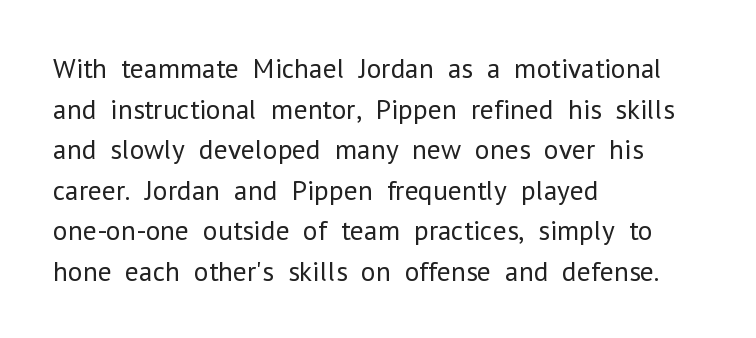
The image shows 28 px regular-weight sans-serif type, upright; set left-aligned, normal line spacing (1.45x), normal letter spacing, not underlined; low stroke contrast and a medium x-height.
